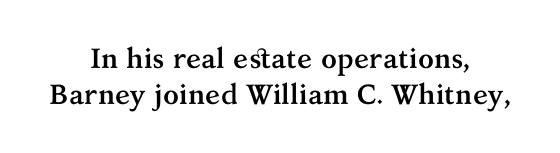
Characters follow at the spacing the type designer built in. The passage shown is not underscored anywhere. Varying glyph widths throughout — classic text-font behaviour. Note: serifs present on the glyphs.
